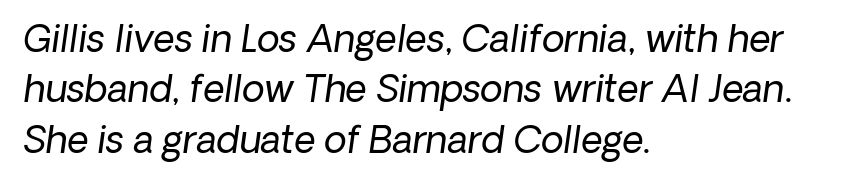
{"serif": "no", "bold": "no", "weight": "regular", "width": "normal", "stroke_contrast": "low", "x_height": "medium", "monospaced": "no", "underline": "no", "align": "left", "line_spacing": "normal", "line_spacing_ratio": 1.36, "letter_spacing": "normal", "letter_spacing_em": 0.0, "glyph_px": 37}
